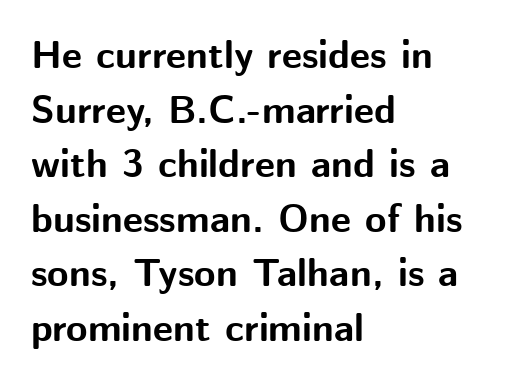
Q: Is the text bold? A: Yes.
Q: Is the text italic (slanted)? A: No, it is upright.
Q: Is the typeface a serif or a sans-serif typeface? A: Sans-serif.
Q: Is the text underlined? A: No.
Q: How is the paragraph aligned? A: Left-aligned.
Q: Is the spacing between letters normal or unusually wide? A: Normal.
Q: Is the spacing between lines tight, normal or loose? A: Normal.
Q: Width (condensed, normal, or wide)? A: Normal.
Q: Stroke contrast? A: Medium.
Q: x-height? A: Medium.
Q: Monospaced? A: No.
